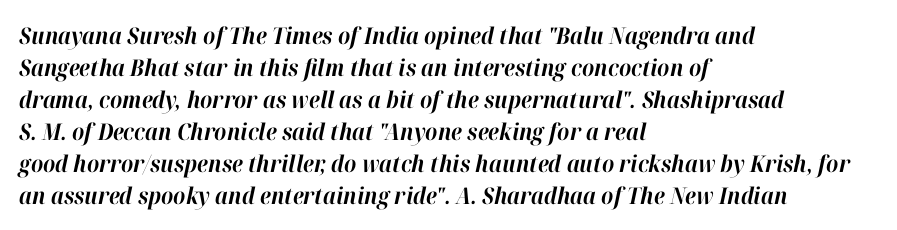
Rows of type keep a routine distance in the vertical direction. Compared with ordinary roman type, these characters are visibly tilted. Bold? Absolutely — the strokes are thick and heavy. The passage shown is not underscored anywhere.
